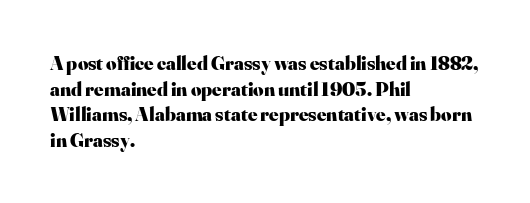
{"italic": "no", "bold": "yes", "underline": "no", "align": "left", "line_spacing": "normal", "line_spacing_ratio": 1.28, "letter_spacing": "normal", "letter_spacing_em": 0.0, "glyph_px": 20}
